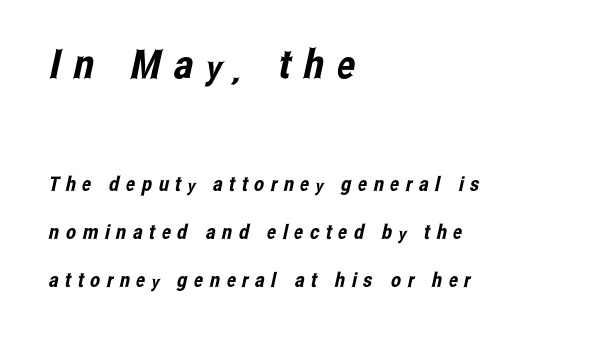
Of the two passages, the one on top uses the larger point size. Compared with typical body copy, the letter spacing here is much looser. Quick note: interline space is abundant. If you drew a ruler down the left edge, every line would touch it. Typographically, this falls in the sans-serif category. The foot of each line stays bare and open.
